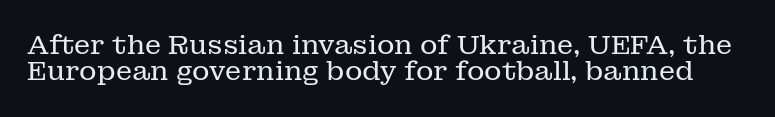
Q: Is the text bold? A: No.
Q: Is the text italic (slanted)? A: No, it is upright.
Q: Is the text underlined? A: No.
Q: Is the spacing between letters normal or unusually wide? A: Normal.
Q: Is the spacing between lines tight, normal or loose? A: Tight.
